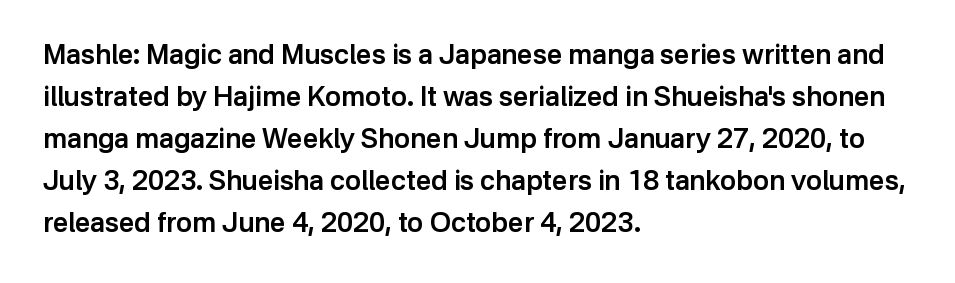
{"italic": "no", "bold": "semi", "underline": "no", "align": "left", "line_spacing": "normal", "line_spacing_ratio": 1.56, "letter_spacing": "normal", "letter_spacing_em": 0.0, "glyph_px": 27}
